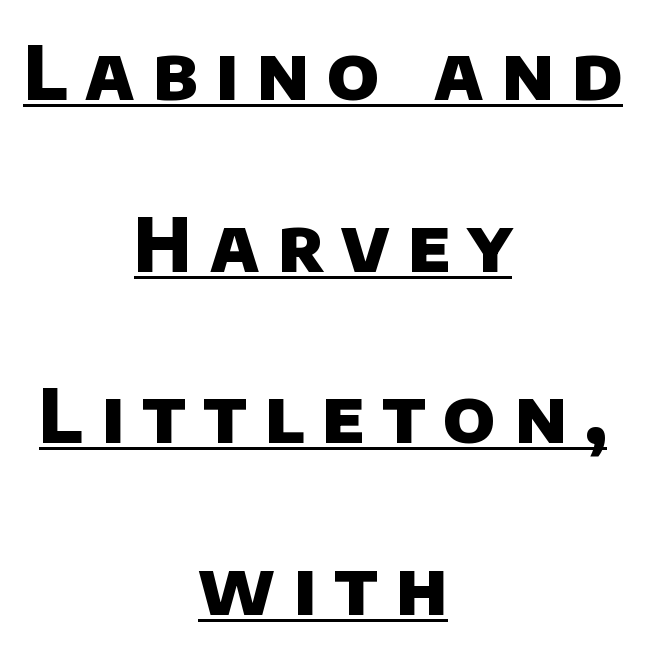
The passage is arranged like a title page — every line centered. Compared with typical paragraphs, the rows here are farther apart. The letters advance in unequal steps, a hallmark of proportional type. What kind of face is this? One without serifs — a sans. Inter-character spacing is expanded well beyond the font's built-in metrics.
